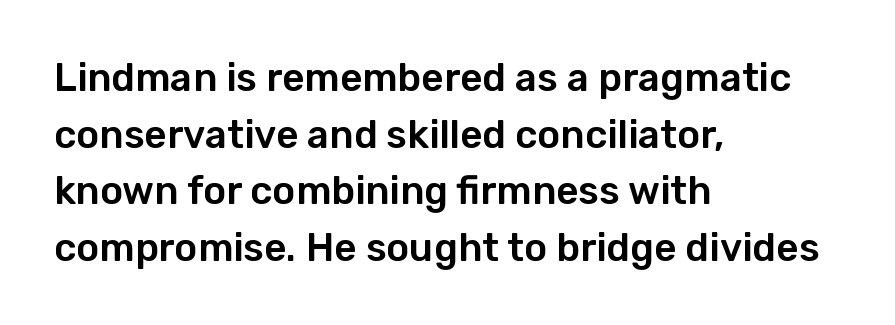
The glyphs are unaccompanied by any horizontal stroke below them. The tracking reads as untouched default to a designer's eye. Is this a sans? Yes — the strokes have no serifs. Think of a printed novel: that variable character pitch is what you see here. The typesetter chose a ragged-right arrangement here.
